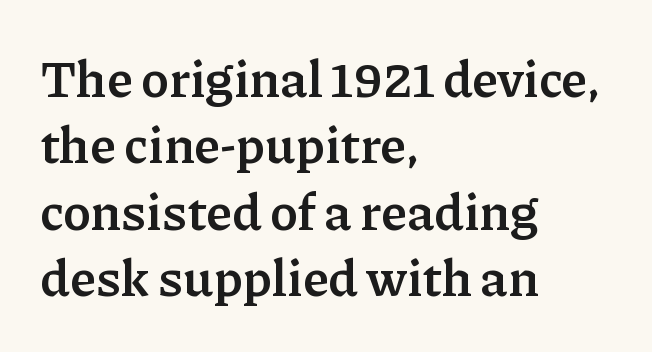
The image shows 51 px semibold serif type, upright; set left-aligned, normal line spacing (1.3x), normal letter spacing, not underlined; low stroke contrast and a medium x-height.
